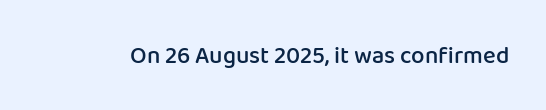
Quick note: underline off. Rendered with straight, roman letterforms. Each word holds together tightly as a unit, with standard inter-letter gaps. Slightly chunky letters — semibold, I'd say, not full bold.
